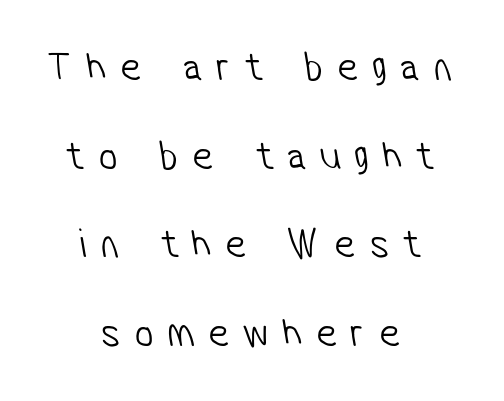
The face used here is proportionally spaced, like ordinary book or web type. Unbolded letterforms with no extra heft. Typographically, this falls in the sans-serif category. The area under the type is left untouched. The rendering inserts visible extra space after every character.
